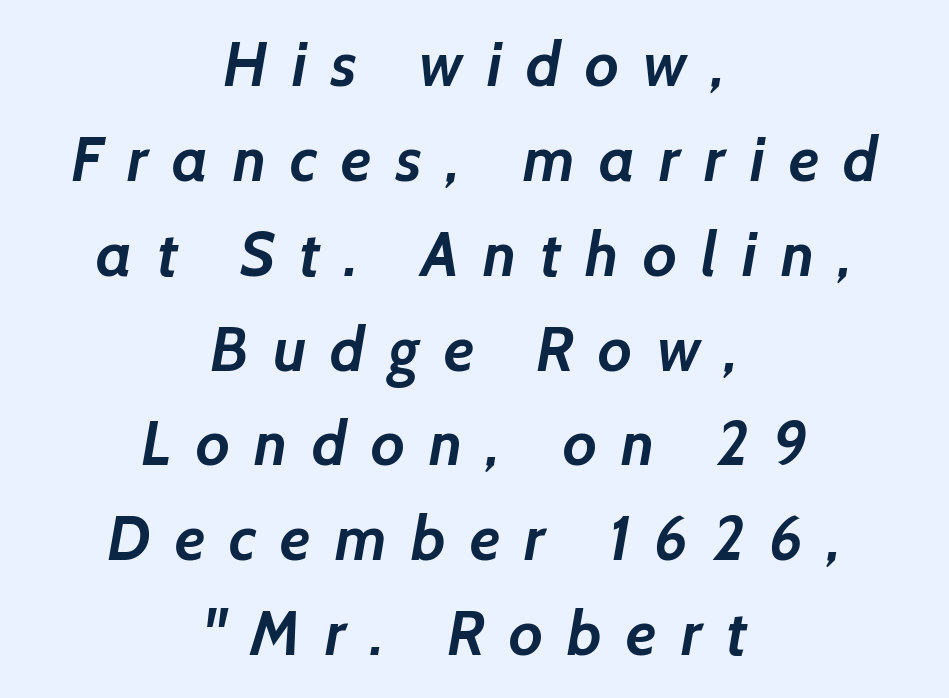
Leftover space on each line is divided equally before and after the words. The font is running at its bold setting. Note the varied advance widths — an 'i' is clearly narrower than an 'm'. Typographically, this falls in the sans-serif category.
